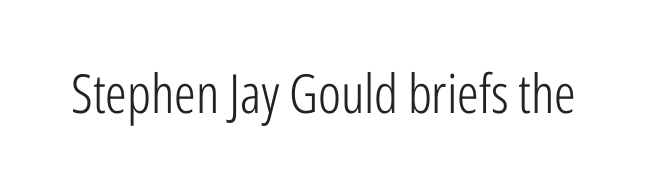
These lines are rendered in a variable-pitch font. Font category for this specimen: sans-serif. The lettering holds an erect, upright posture throughout. The zone under the glyphs is completely vacant. Letter spacing: default. Is this a heavy cut? Hardly; it is regular or lighter.
